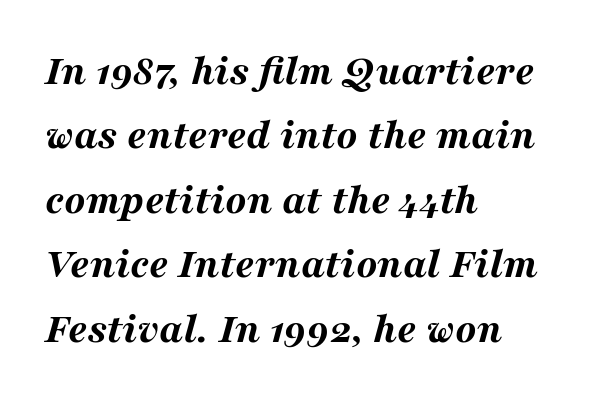
This sample has the flowing, uneven cadence of proportional lettering. Unmarked baselines from the first word to the last. The space between consecutive lines is moderate. The typesetting leans heavy: a genuine bold. Observe the ordinary spacing: letters are neighbours, not strangers. Italic: yes, the glyphs are oblique.
